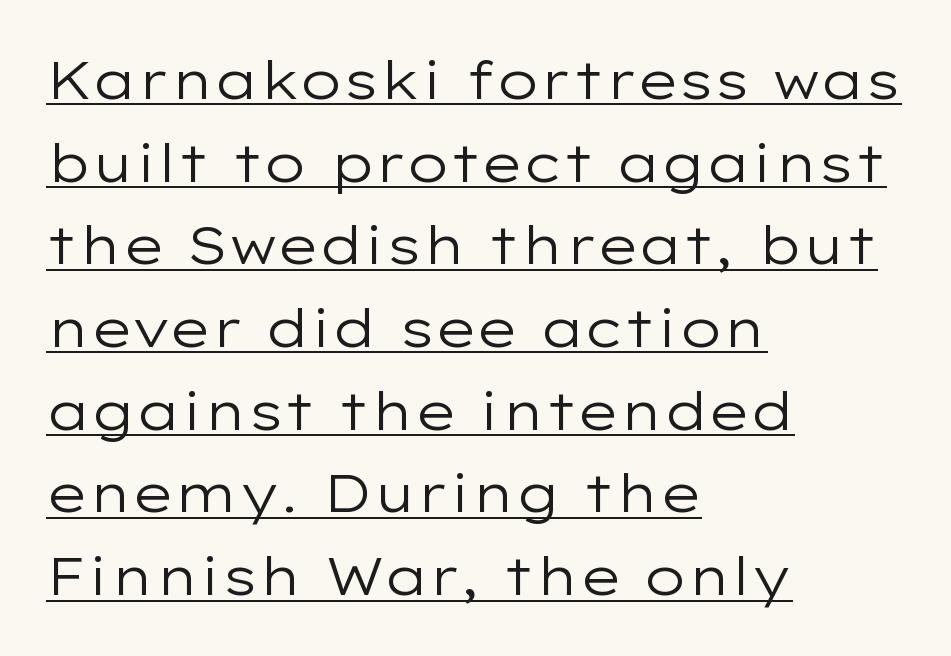
The image shows 53 px regular-weight, wide sans-serif type, upright; set left-aligned, normal line spacing (1.56x), normal letter spacing, underlined; low stroke contrast and a medium x-height.
